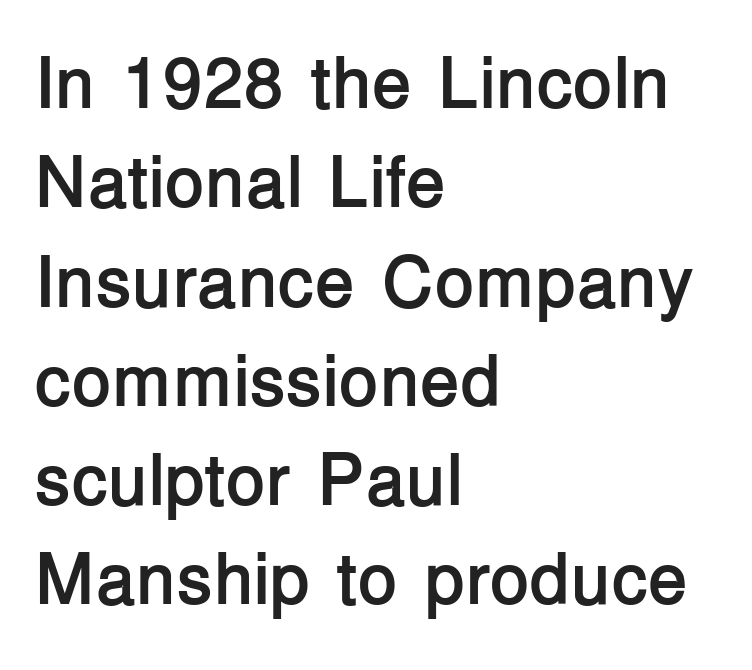
{"serif": "no", "italic": "no", "bold": "yes", "weight": "semibold", "width": "normal", "stroke_contrast": "low", "x_height": "medium", "monospaced": "no", "underline": "no", "align": "left", "line_spacing": "normal", "line_spacing_ratio": 1.36, "letter_spacing": "normal", "letter_spacing_em": 0.0, "glyph_px": 73}
